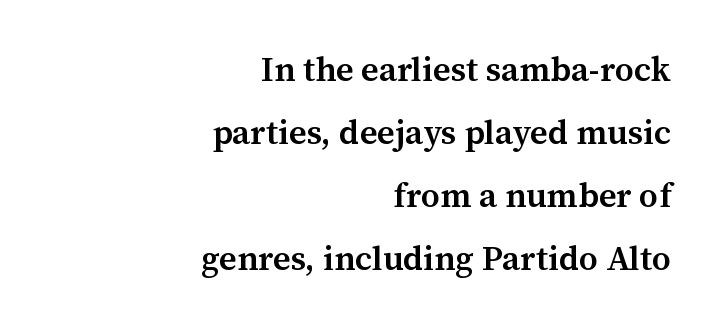
The image shows 34 px semibold serif type, upright; set right-aligned, line spacing 1.85x, normal letter spacing, not underlined; medium stroke contrast and a medium x-height.
